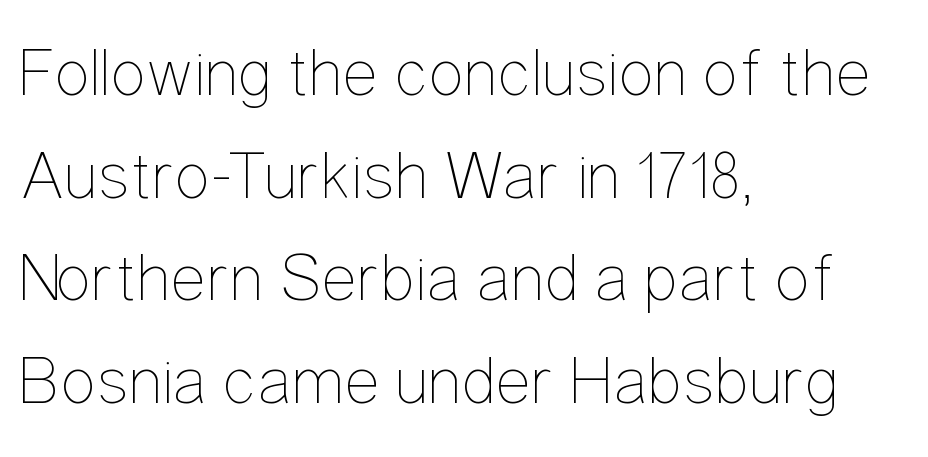
The image shows 68 px thin, condensed type, upright; set left-aligned, normal line spacing (1.51x), normal letter spacing, not underlined; low stroke contrast and a medium x-height.
